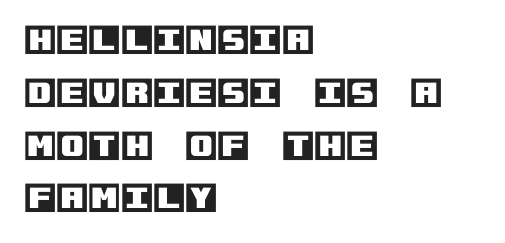
Q: Is the text italic (slanted)? A: No, it is upright.
Q: Is the text underlined? A: No.
Q: How is the paragraph aligned? A: Left-aligned.
Q: Is the spacing between letters normal or unusually wide? A: Normal.
Q: Is the spacing between lines tight, normal or loose? A: Normal.
Q: Width (condensed, normal, or wide)? A: Normal.
Q: x-height? A: Large.
